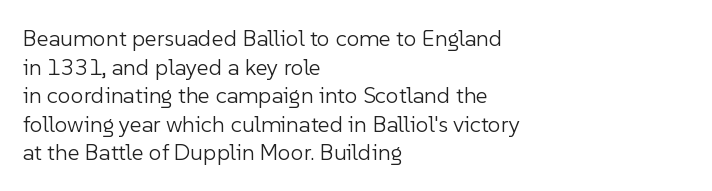
Q: Is the text bold? A: No.
Q: Is the text italic (slanted)? A: No, it is upright.
Q: Is the text underlined? A: No.
Q: How is the paragraph aligned? A: Left-aligned.
Q: Is the spacing between letters normal or unusually wide? A: Normal.
